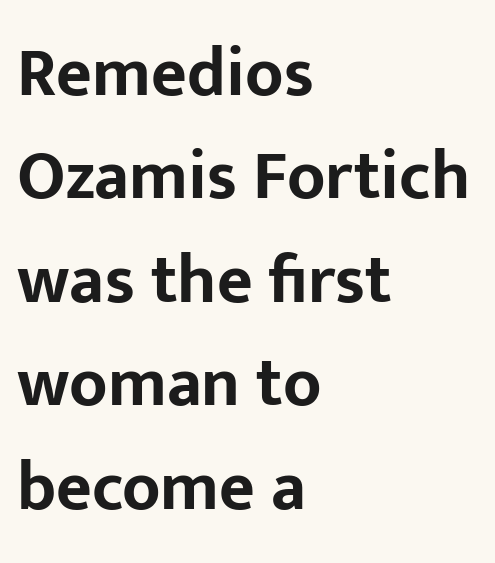
Letters rest on an invisible, unmarked baseline. Note the varied advance widths — an 'i' is clearly narrower than an 'm'. The designer left line spacing at the default. Look at the bottom of the vertical strokes: they stop flat, with no serifs.
